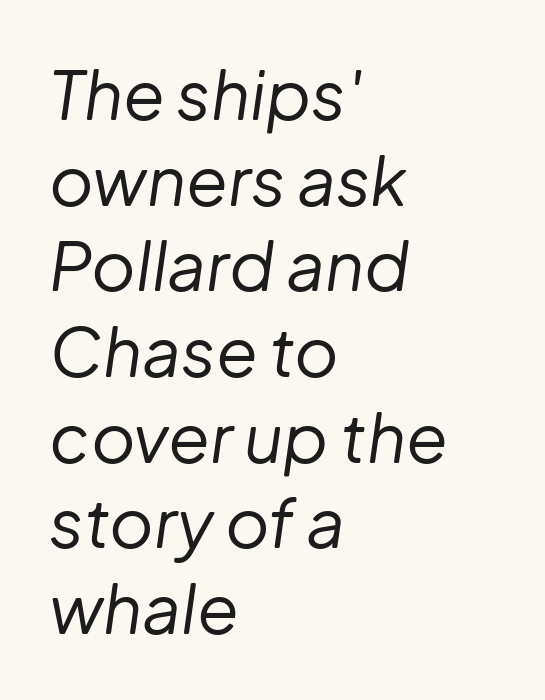
Q: Is the text bold? A: No.
Q: Is the text italic (slanted)? A: Yes, it leans right by about 8 degrees.
Q: Is the text underlined? A: No.
Q: How is the paragraph aligned? A: Left-aligned.
Q: Is the spacing between letters normal or unusually wide? A: Normal.
Q: Is the spacing between lines tight, normal or loose? A: Normal.
Q: Width (condensed, normal, or wide)? A: Normal.
Q: Stroke contrast? A: Low.
Q: x-height? A: Medium.
Q: Monospaced? A: No.
